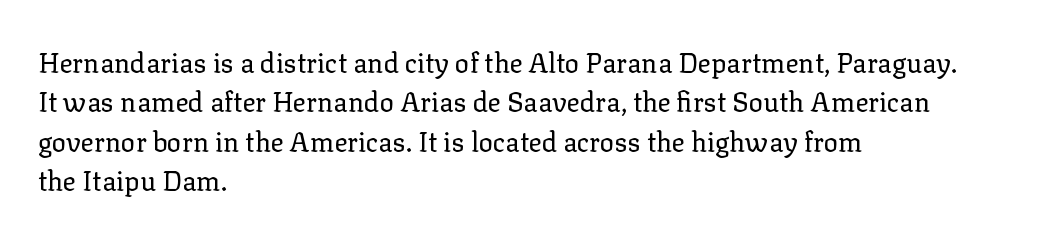
The image shows 27 px text type, upright; set left-aligned, normal line spacing (1.46x), normal letter spacing, not underlined.
